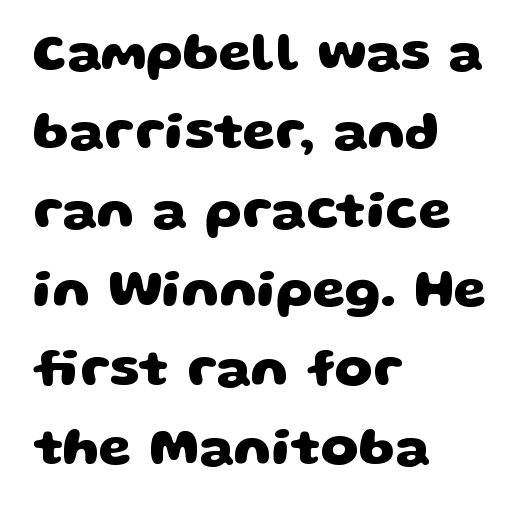
Q: Is the text bold? A: Yes.
Q: Is the typeface a serif or a sans-serif typeface? A: Sans-serif.
Q: Is the text underlined? A: No.
Q: How is the paragraph aligned? A: Left-aligned.
Q: Is the spacing between letters normal or unusually wide? A: Normal.
Q: Is the spacing between lines tight, normal or loose? A: Normal.
Q: Width (condensed, normal, or wide)? A: Wide.
Q: Stroke contrast? A: Low.
Q: x-height? A: Large.
Q: Monospaced? A: No.
